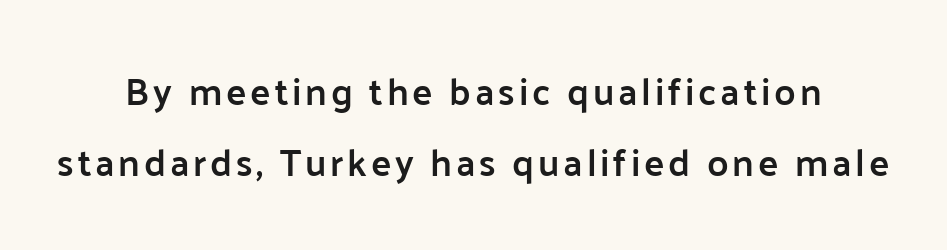
{"serif": "no", "italic": "no", "bold": "semi", "weight": "semibold", "width": "normal", "stroke_contrast": "low", "x_height": "medium", "monospaced": "no", "underline": "no", "align": "center", "line_spacing_ratio": 1.87, "glyph_px": 38}
